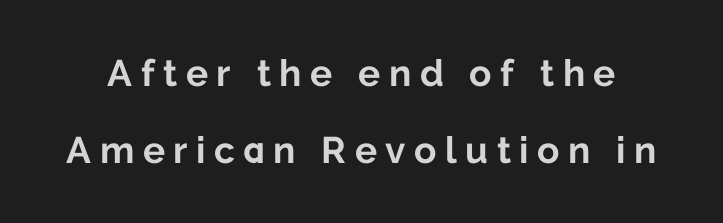
The text was rendered using a sans face with plain stroke endings. Character widths vary here, with narrow letters taking less room than wide ones. A typesetter would call this heavily tracked-out type. Lines of text with bare space underneath. What weight is shown? A full bold with thick strokes.
